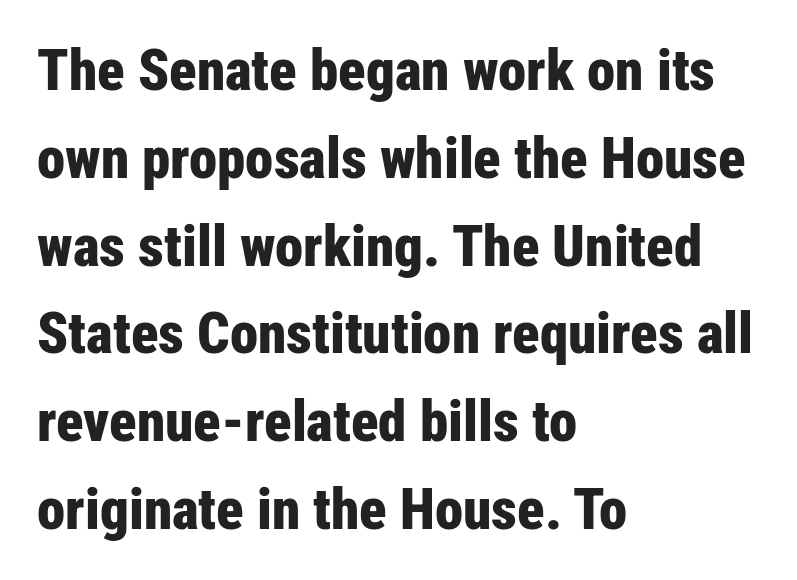
{"serif": "no", "italic": "no", "bold": "yes", "weight": "bold", "width": "condensed", "stroke_contrast": "low", "x_height": "medium", "monospaced": "no", "underline": "no", "align": "left", "line_spacing": "normal", "line_spacing_ratio": 1.54, "letter_spacing": "normal", "letter_spacing_em": 0.0, "glyph_px": 57}
